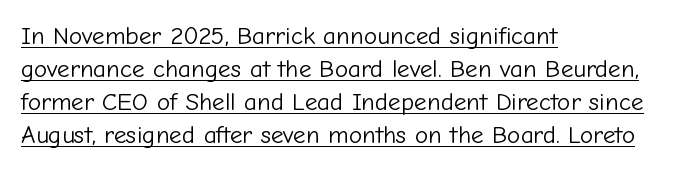
The image shows 25 px text type, upright; set left-aligned, normal line spacing (1.32x), normal letter spacing, underlined.
